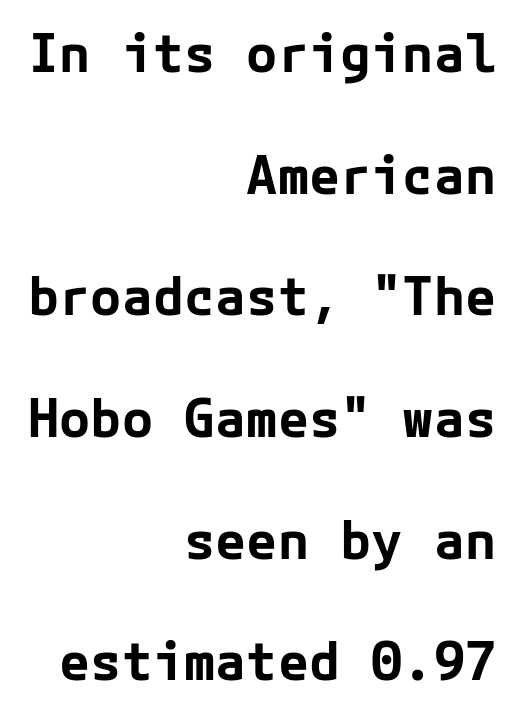
Style check: upright. Between one letter and the next there's only the usual sliver of space. Does the type have serifs? No, each stem ends abruptly. Words float on clear page, feet unadorned. Summary of weight: heavy, a full bold.
